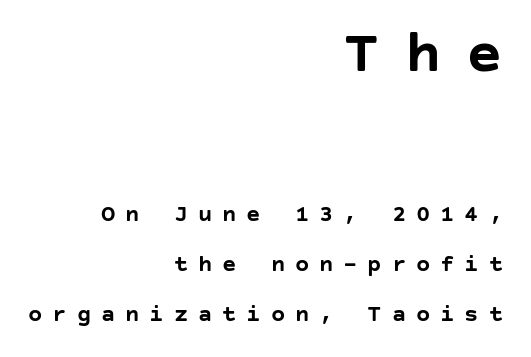
{"serif": "no", "italic": "no", "bold": "yes", "weight": "semibold", "width": "normal", "stroke_contrast": "low", "x_height": "large", "underline": "no", "align": "right", "line_spacing": "loose", "line_spacing_ratio": 2.08, "letter_spacing": "wide", "letter_spacing_em": 0.41, "larger_block": "first", "size_ratio": 2.54, "glyph_px": 61}
